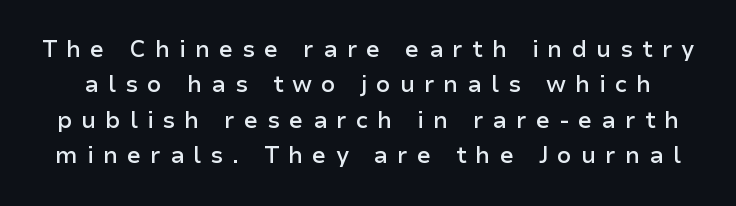
Descenders hang freely into open space. Semibold letterforms, between regular and bold. A typesetter would mark this as roman, not italic. You could only call the tracking loose — the letters float apart. In terms of leading, this rendering sits right in the middle.
